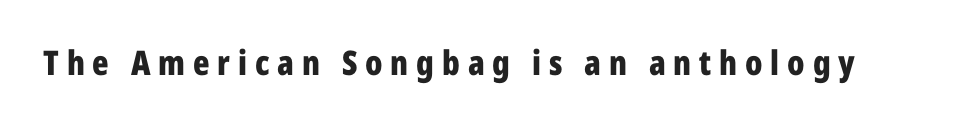
{"serif": "no", "italic": "no", "bold": "yes", "weight": "bold", "width": "condensed", "stroke_contrast": "low", "x_height": "medium", "monospaced": "no", "underline": "no", "letter_spacing": "wide", "letter_spacing_em": 0.23, "glyph_px": 34}
